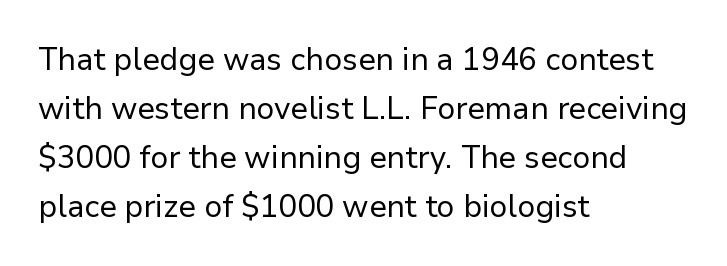
Do the letters lean? They stand straight. Baseline-to-baseline distance is the conventional proportion of letter height. Check where the strokes stop: nothing finishes them off — pure sans. The strip under each line holds only bare page. The typeface has the unassuming heft of standard copy or less.
